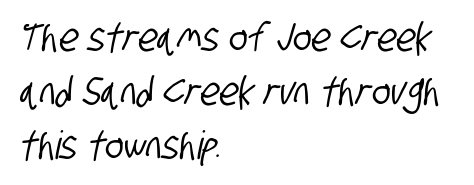
{"serif": "no", "width": "condensed", "stroke_contrast": "low", "x_height": "large", "monospaced": "no", "underline": "no", "align": "left", "line_spacing": "normal", "line_spacing_ratio": 1.39, "letter_spacing": "normal", "letter_spacing_em": 0.0, "glyph_px": 39}
